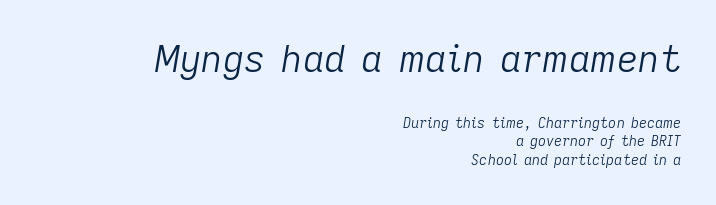
The image shows 37 px light type, italic (leaning right); set right-aligned, normal line spacing (1.33x), normal letter spacing, not underlined; the first (top) block is 2.64x larger; low stroke contrast and a medium x-height.
